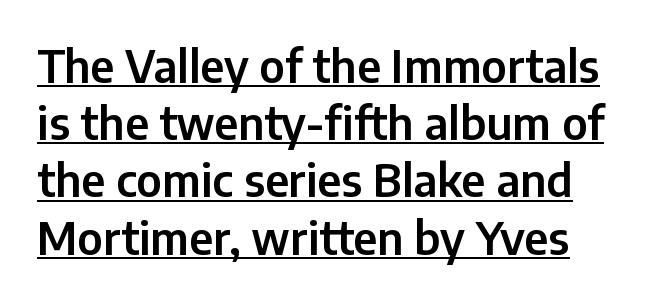
Letterform terminals end flat and unadorned throughout the passage. If you drew a line through each stem, it would be perfectly vertical. A classic flush-left, rag-right setting is used for this passage. This sample has the flowing, uneven cadence of proportional lettering. Honestly, the underline is the first thing you notice here. This rendering leaves character spacing at its baseline value.
